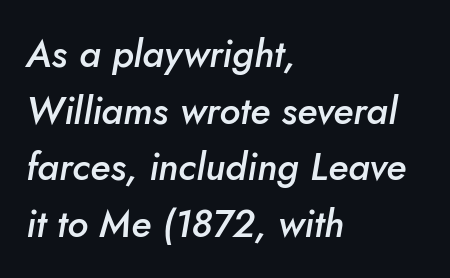
The image shows 38 px semibold type, italic (leaning right); set left-aligned, normal line spacing (1.49x), normal letter spacing, not underlined; low stroke contrast and a small x-height.
